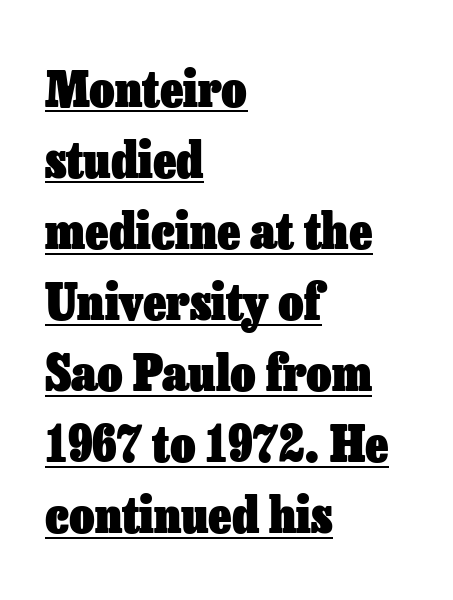
The image shows 49 px heavy type, upright; set left-aligned, normal line spacing (1.45x), normal letter spacing, underlined; low stroke contrast and a medium x-height.
